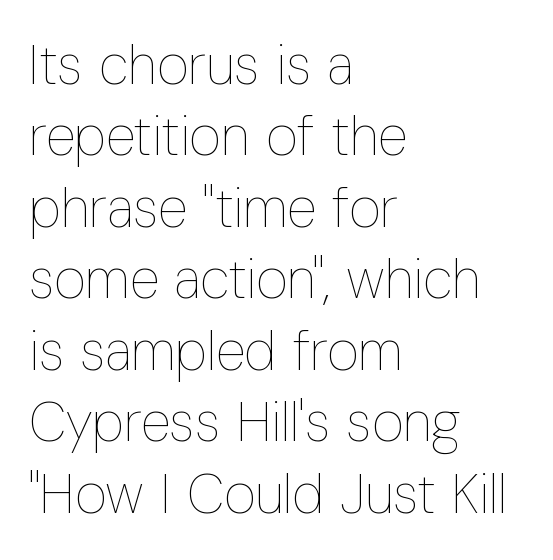
{"italic": "no", "bold": "no", "weight": "thin", "width": "condensed", "stroke_contrast": "low", "x_height": "medium", "monospaced": "no", "underline": "no", "align": "left", "line_spacing": "normal", "line_spacing_ratio": 1.3, "letter_spacing": "normal", "letter_spacing_em": 0.0, "glyph_px": 55}
